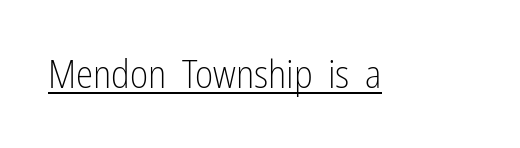
The image shows 39 px light, condensed sans-serif type, upright; set normal letter spacing, underlined; low stroke contrast and a medium x-height.
